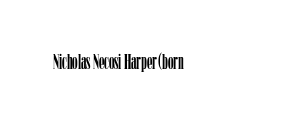
{"italic": "no", "underline": "no", "align": "left", "letter_spacing": "normal", "letter_spacing_em": 0.0, "glyph_px": 22}
